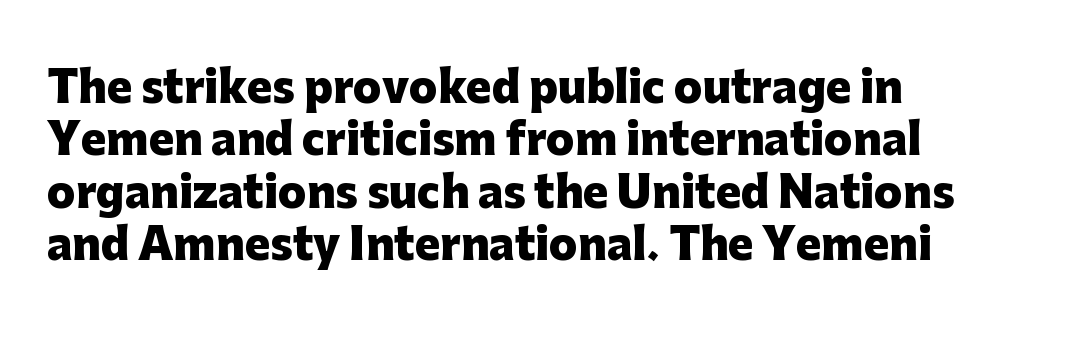
{"serif": "no", "italic": "no", "bold": "yes", "weight": "heavy", "width": "normal", "stroke_contrast": "low", "x_height": "medium", "monospaced": "no", "underline": "no", "align": "left", "line_spacing": "normal", "line_spacing_ratio": 1.25, "letter_spacing": "normal", "letter_spacing_em": 0.0, "glyph_px": 42}
